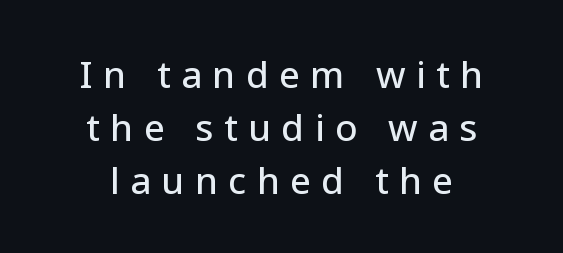
{"serif": "no", "italic": "no", "width": "normal", "stroke_contrast": "low", "x_height": "medium", "monospaced": "no", "underline": "no", "align": "center", "line_spacing": "normal", "line_spacing_ratio": 1.43, "letter_spacing": "wide", "letter_spacing_em": 0.28, "glyph_px": 37}
